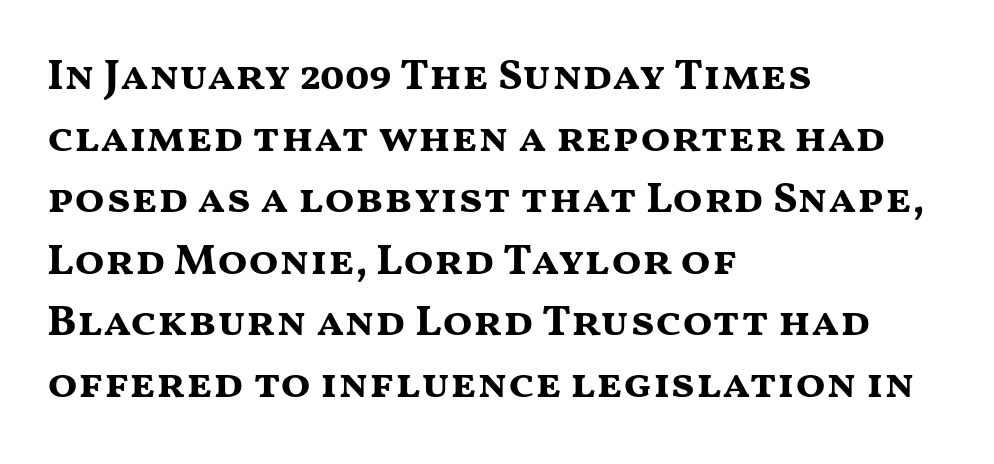
Q: Is the text bold? A: Yes.
Q: Is the text italic (slanted)? A: No, it is upright.
Q: Is the typeface a serif or a sans-serif typeface? A: Sans-serif.
Q: Is the text underlined? A: No.
Q: How is the paragraph aligned? A: Left-aligned.
Q: Is the spacing between letters normal or unusually wide? A: Normal.
Q: Is the spacing between lines tight, normal or loose? A: Normal.
Q: Width (condensed, normal, or wide)? A: Wide.
Q: Stroke contrast? A: Medium.
Q: x-height? A: Medium.
Q: Monospaced? A: No.
